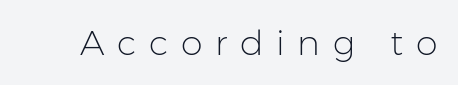
{"serif": "no", "italic": "no", "bold": "no", "weight": "light", "width": "normal", "stroke_contrast": "low", "x_height": "medium", "monospaced": "no", "underline": "no", "letter_spacing": "wide", "letter_spacing_em": 0.36, "glyph_px": 35}
